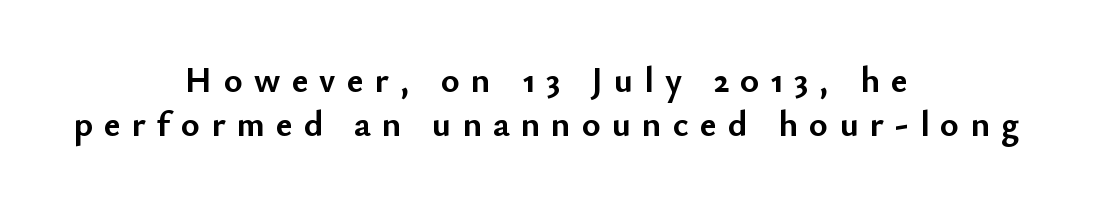
The image shows 36 px semibold sans-serif type, upright; set centered, line spacing 1.21x, unusually wide letter spacing (+0.31 em), not underlined; low stroke contrast and a small x-height.
